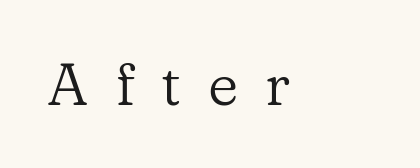
Q: Is the text bold? A: No.
Q: Is the text italic (slanted)? A: No, it is upright.
Q: Is the typeface a serif or a sans-serif typeface? A: Serif.
Q: Is the text underlined? A: No.
Q: How is the paragraph aligned? A: Left-aligned.
Q: Is the spacing between letters normal or unusually wide? A: Unusually wide.
Q: Width (condensed, normal, or wide)? A: Normal.
Q: Stroke contrast? A: Low.
Q: x-height? A: Medium.
Q: Monospaced? A: No.
